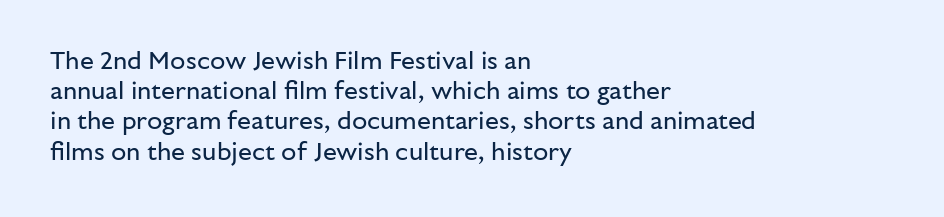
Q: Is the text bold? A: No.
Q: Is the text italic (slanted)? A: No, it is upright.
Q: Is the text underlined? A: No.
Q: How is the paragraph aligned? A: Left-aligned.
Q: Is the spacing between letters normal or unusually wide? A: Normal.
